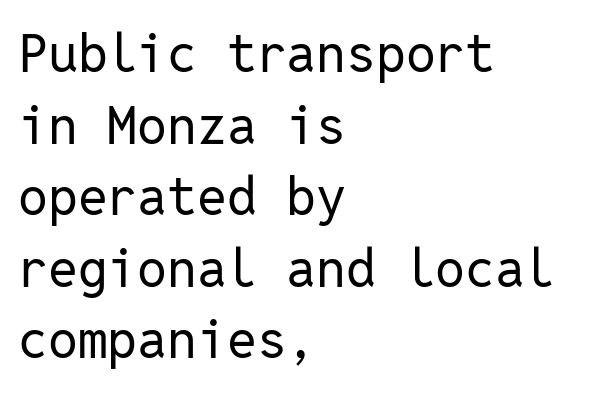
The image shows 53 px regular-weight sans-serif type, upright, monospaced; set left-aligned, normal line spacing (1.35x), normal letter spacing, not underlined; low stroke contrast and a medium x-height.
